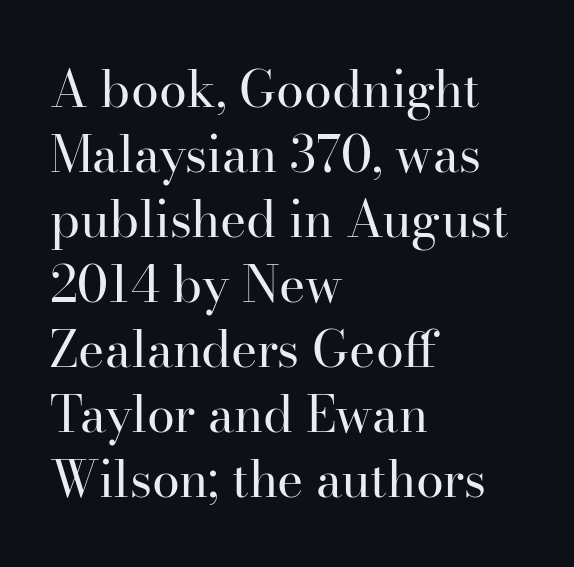
Q: Is the text bold? A: No.
Q: Is the text italic (slanted)? A: No, it is upright.
Q: Is the typeface a serif or a sans-serif typeface? A: Serif.
Q: Is the text underlined? A: No.
Q: How is the paragraph aligned? A: Left-aligned.
Q: Is the spacing between letters normal or unusually wide? A: Normal.
Q: Is the spacing between lines tight, normal or loose? A: Normal.
Q: Width (condensed, normal, or wide)? A: Normal.
Q: Stroke contrast? A: High.
Q: x-height? A: Small.
Q: Monospaced? A: No.
